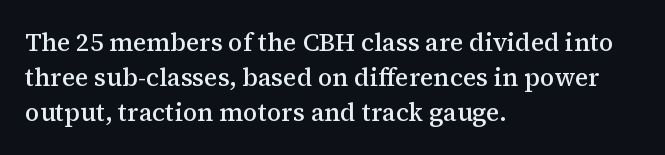
Q: Is the text bold? A: Semi-bold.
Q: Is the text italic (slanted)? A: No, it is upright.
Q: Is the text underlined? A: No.
Q: How is the paragraph aligned? A: Left-aligned.
Q: Is the spacing between letters normal or unusually wide? A: Normal.
Q: Is the spacing between lines tight, normal or loose? A: Normal.
